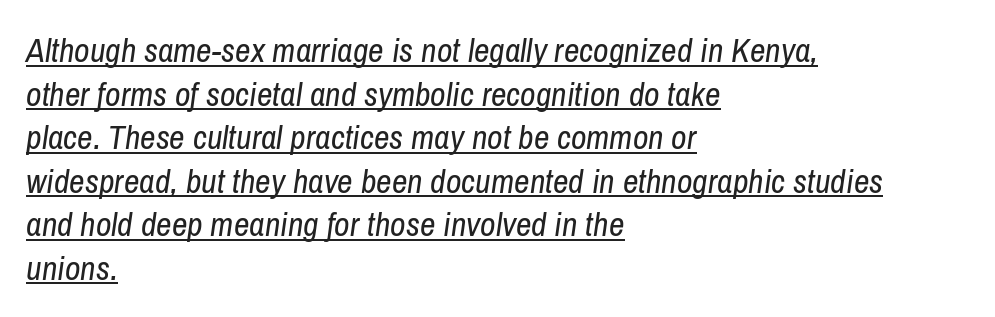
Reading down the block, your eye returns to a fixed left position each line. A light-to-regular cut is what we see here. Regarding leading, the lines here are spaced in the standard way. Each letter keeps its own natural width here, so spacing adapts to shape. Compared with typical body copy, the letter spacing here is the same.
